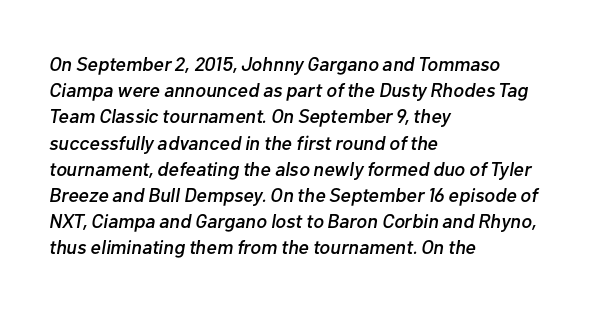
Q: Is the text italic (slanted)? A: Yes, it leans right by about 10 degrees.
Q: Is the text underlined? A: No.
Q: How is the paragraph aligned? A: Left-aligned.
Q: Is the spacing between letters normal or unusually wide? A: Normal.
Q: Is the spacing between lines tight, normal or loose? A: Normal.
